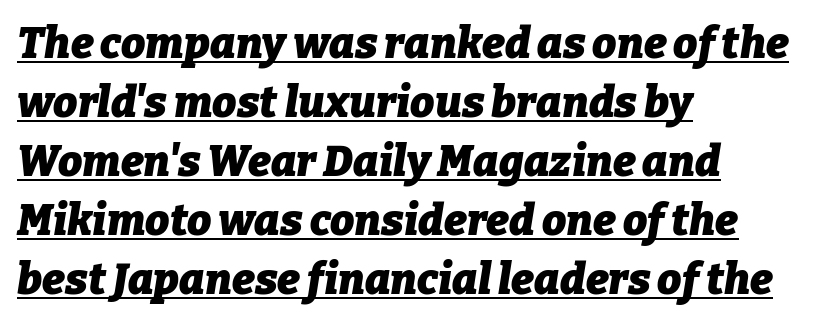
Q: Is the text bold? A: Yes.
Q: Is the text italic (slanted)? A: Yes, it leans right by about 9 degrees.
Q: Is the text underlined? A: Yes.
Q: How is the paragraph aligned? A: Left-aligned.
Q: Is the spacing between letters normal or unusually wide? A: Normal.
Q: Is the spacing between lines tight, normal or loose? A: Normal.
Q: Width (condensed, normal, or wide)? A: Normal.
Q: Stroke contrast? A: Low.
Q: x-height? A: Medium.
Q: Monospaced? A: No.
